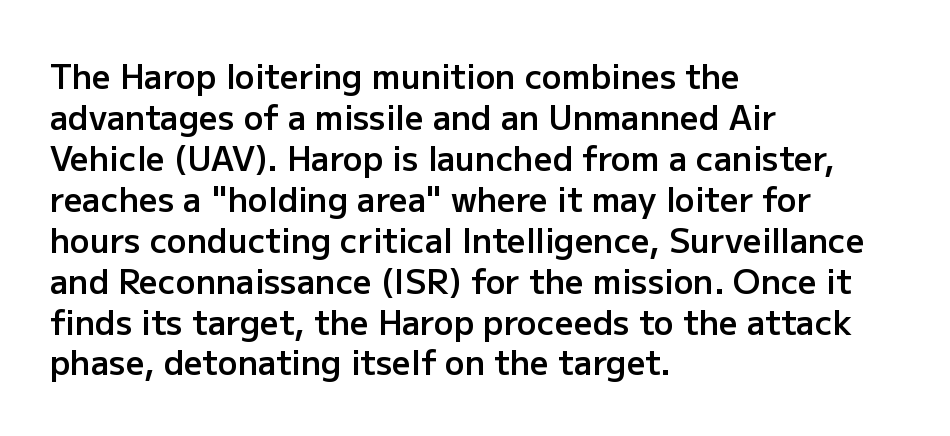
Does the type have serifs? No, each stem ends abruptly. Do the letters lean? They stand straight. The compositor pushed each line to the left boundary. Nothing unusual about the tracking: characters are spaced as the font intends. Spacing verdict: proportional, widths tailored to each character.
